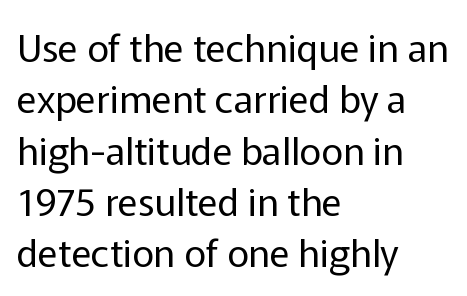
The image shows 38 px regular-weight sans-serif type, upright; set left-aligned, normal line spacing (1.35x), normal letter spacing, not underlined; low stroke contrast and a medium x-height.
